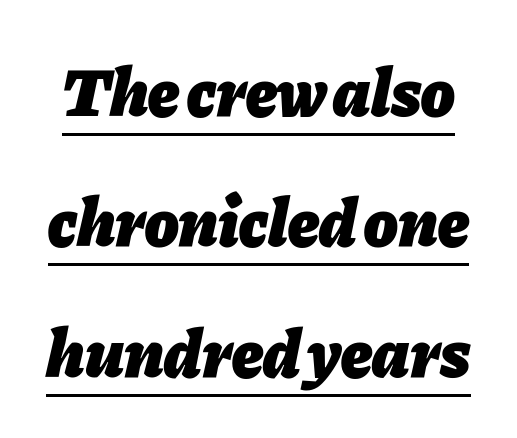
Glyph-to-glyph distance matches everyday printed text. Typographic density is high because the face is bold. Somebody hit Ctrl+U on this one — the words are underlined. Tall strokes in this sample are angled rather than plumb. The passage shown is typed in a proportional face where columns would drift.
